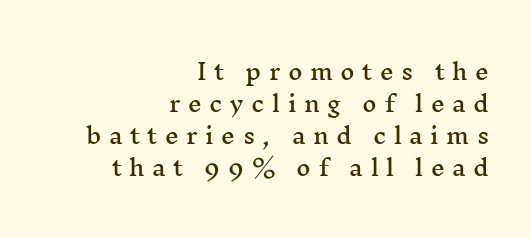
The image shows 22 px text type, upright; set right-aligned, normal line spacing (1.45x), unusually wide letter spacing (+0.34 em), not underlined.
